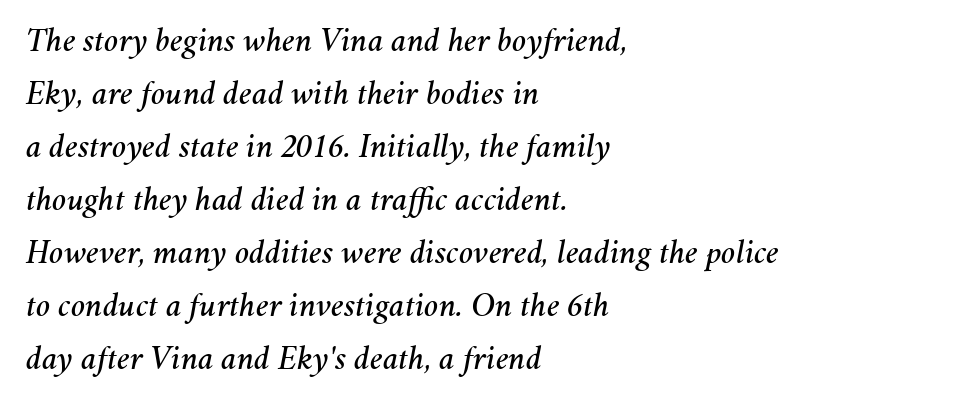
Would a proofreader flag this as italicized? Yes. Rows of type keep a routine distance in the vertical direction. The letterforms sit shoulder to shoulder at normal distance. The rendering uses natural spacing where letterforms have individual widths. Teacher's note: observe the even left margin — that is flush-left alignment. Nobody drew a line under any word here.
